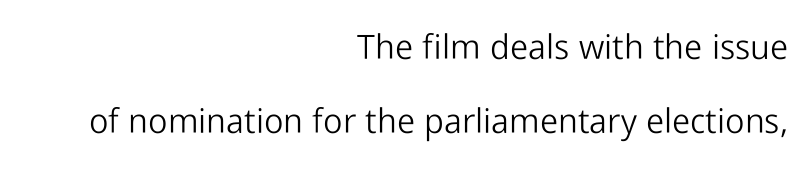
The foot of each line stays bare and open. Ascenders rise straight up at ninety degrees. Type style note: lacks serifs. Proportional: the letters do not fall into vertical columns. Glyph-to-glyph distance matches everyday printed text.
